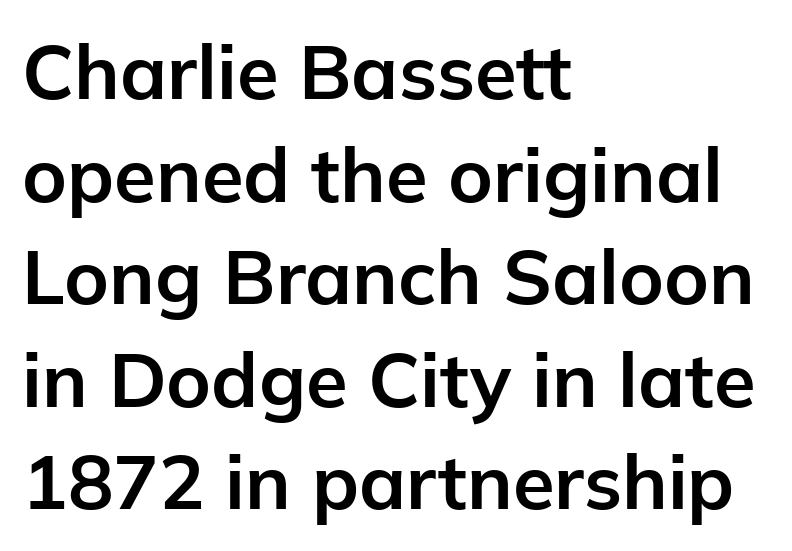
Q: Is the text bold? A: Yes.
Q: Is the text italic (slanted)? A: No, it is upright.
Q: Is the typeface a serif or a sans-serif typeface? A: Sans-serif.
Q: Is the text underlined? A: No.
Q: How is the paragraph aligned? A: Left-aligned.
Q: Is the spacing between letters normal or unusually wide? A: Normal.
Q: Is the spacing between lines tight, normal or loose? A: Normal.
Q: Width (condensed, normal, or wide)? A: Normal.
Q: Stroke contrast? A: Low.
Q: x-height? A: Medium.
Q: Monospaced? A: No.
